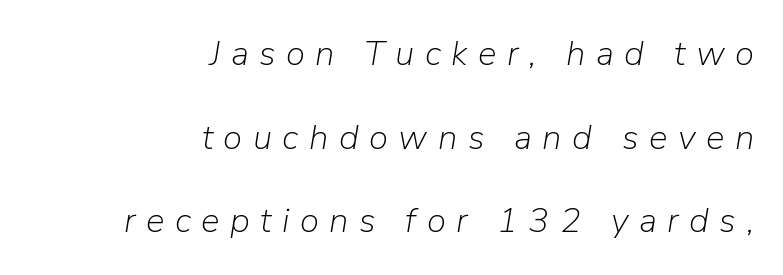
Q: Is the text bold? A: No.
Q: Is the text italic (slanted)? A: Yes, it leans right by about 9 degrees.
Q: Is the text underlined? A: No.
Q: How is the paragraph aligned? A: Right-aligned.
Q: Is the spacing between letters normal or unusually wide? A: Unusually wide.
Q: Is the spacing between lines tight, normal or loose? A: Loose.
Q: Width (condensed, normal, or wide)? A: Normal.
Q: Stroke contrast? A: Low.
Q: x-height? A: Medium.
Q: Monospaced? A: No.
